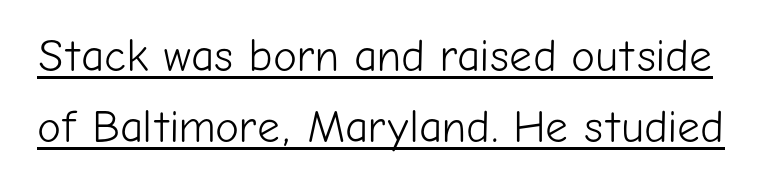
Q: Is the text bold? A: No.
Q: Is the text italic (slanted)? A: No, it is upright.
Q: Is the typeface a serif or a sans-serif typeface? A: Sans-serif.
Q: Is the text underlined? A: Yes.
Q: Is the spacing between letters normal or unusually wide? A: Normal.
Q: Is the spacing between lines tight, normal or loose? A: Normal.
Q: Width (condensed, normal, or wide)? A: Normal.
Q: Stroke contrast? A: Low.
Q: x-height? A: Medium.
Q: Monospaced? A: No.
